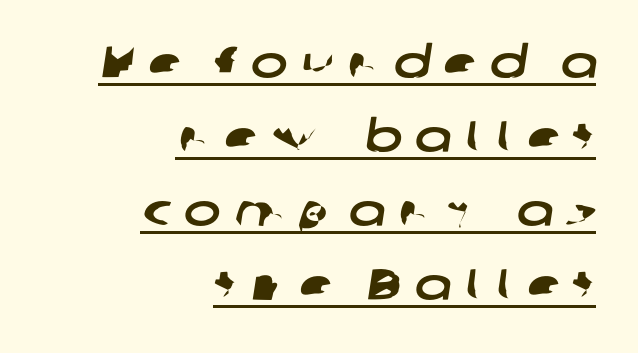
In terms of letterform style, serifs are entirely absent. Character widths vary here, with narrow letters taking less room than wide ones. Substantial extra tracking has been applied to these lines. Line ends are locked; line starts wander. The sample's only ornament is a line tracing under the words.
